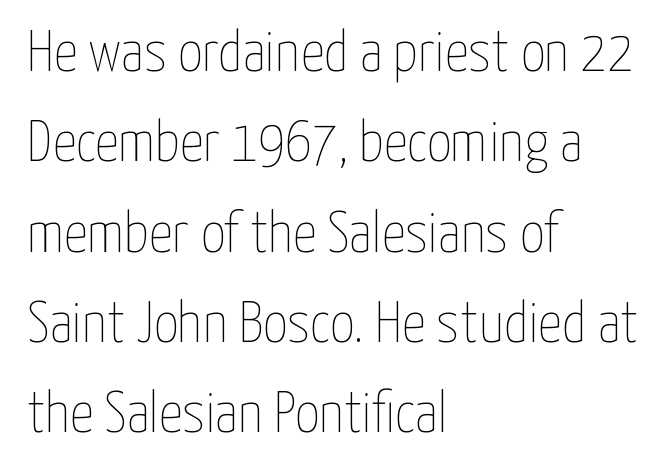
{"italic": "no", "bold": "no", "weight": "thin", "width": "condensed", "stroke_contrast": "low", "x_height": "medium", "monospaced": "no", "underline": "no", "align": "left", "line_spacing": "normal", "line_spacing_ratio": 1.53, "letter_spacing": "normal", "letter_spacing_em": 0.0, "glyph_px": 59}
